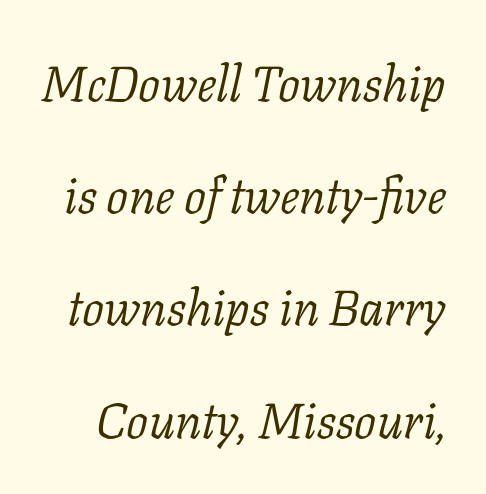
{"serif": "yes", "italic": "yes", "lean": "right", "slant_degrees": 11, "bold": "no", "weight": "light", "width": "normal", "stroke_contrast": "low", "x_height": "medium", "monospaced": "no", "underline": "no", "line_spacing": "loose", "line_spacing_ratio": 2.29, "letter_spacing": "normal", "letter_spacing_em": 0.0, "glyph_px": 49}
